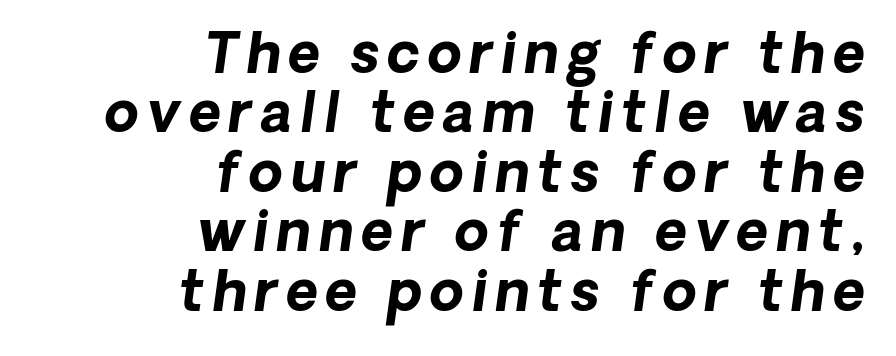
Q: Is the text bold? A: Yes.
Q: Is the text italic (slanted)? A: Yes, it leans right by about 8 degrees.
Q: Is the text underlined? A: No.
Q: How is the paragraph aligned? A: Right-aligned.
Q: Is the spacing between lines tight, normal or loose? A: Tight.
Q: Width (condensed, normal, or wide)? A: Normal.
Q: Stroke contrast? A: Low.
Q: x-height? A: Medium.
Q: Monospaced? A: No.
